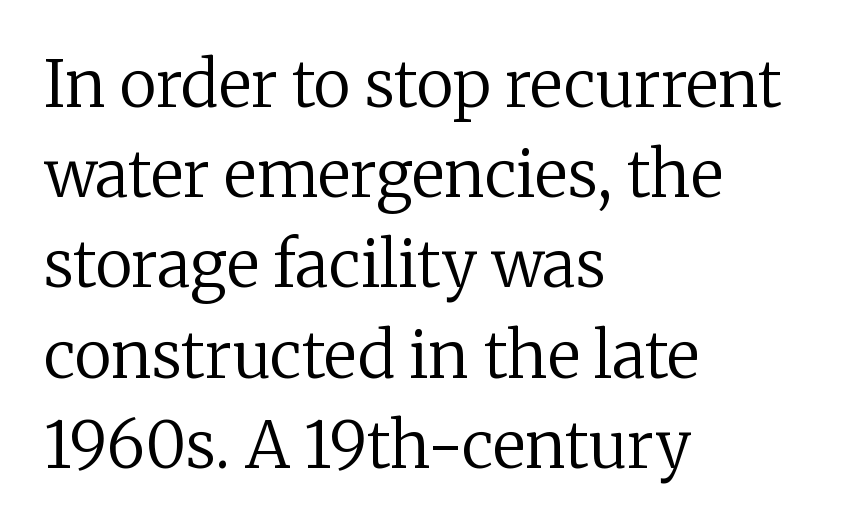
The image shows 64 px regular-weight serif type, upright; set left-aligned, normal line spacing (1.41x), normal letter spacing, not underlined; low stroke contrast and a medium x-height.
